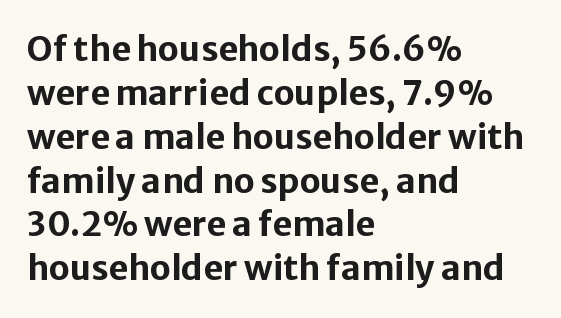
Q: Is the text bold? A: Yes.
Q: Is the text italic (slanted)? A: No, it is upright.
Q: Is the typeface a serif or a sans-serif typeface? A: Sans-serif.
Q: Is the text underlined? A: No.
Q: How is the paragraph aligned? A: Left-aligned.
Q: Is the spacing between letters normal or unusually wide? A: Normal.
Q: Is the spacing between lines tight, normal or loose? A: Normal.
Q: Width (condensed, normal, or wide)? A: Normal.
Q: Stroke contrast? A: Low.
Q: x-height? A: Medium.
Q: Monospaced? A: No.
